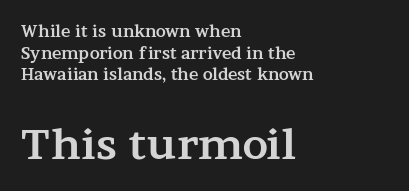
Ascenders rise straight up at ninety degrees. Look at the tracking — it's just the regular setting, nothing added. Evenly set lines give the paragraph a standard silhouette. Type style note: has serifs. Casual observation: everything's shoved over to the left.
